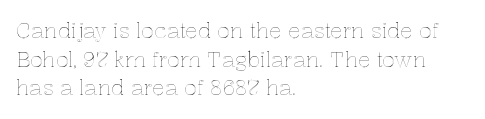
The image shows 21 px text type, upright; set left-aligned, normal line spacing (1.36x), normal letter spacing, not underlined.
